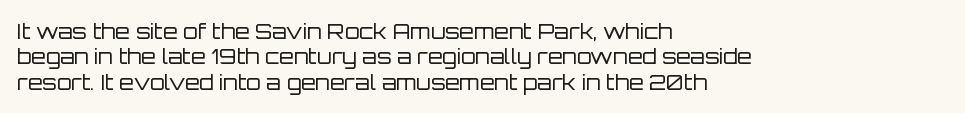
The image shows 21 px text type, upright; set left-aligned, line spacing 1.21x, normal letter spacing, not underlined.
